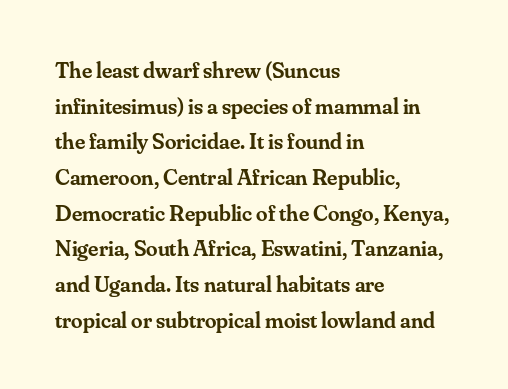
Notice how the passage keeps a crisp vertical edge on the left only. You could call the tracking neutral — neither tight nor loose. Compared with an ordinary text face, these strokes are moderately heavier — a semibold. No italicization has been applied; the sample stays upright.
